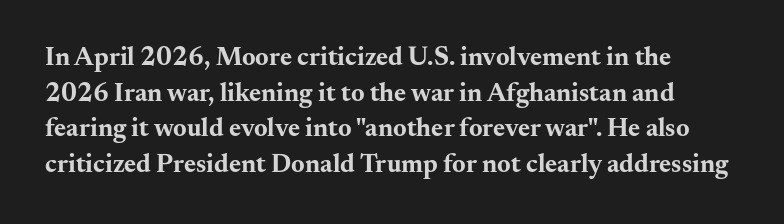
The typography opts for an upright posture over an oblique one. Does extra space separate the letters? No, they use regular spacing. Horizontal bands of white between lines are of average thickness. I'd describe the lettering as bold — thick and assertive. Check under the words: just untouched page.
